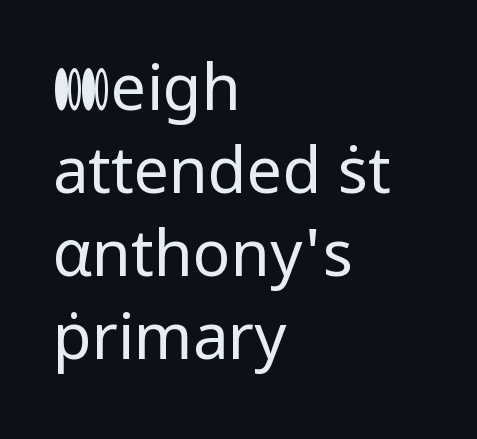
The image shows 63 px regular-weight sans-serif type, upright; set left-aligned, normal line spacing (1.32x), normal letter spacing, not underlined; low stroke contrast and a medium x-height.
